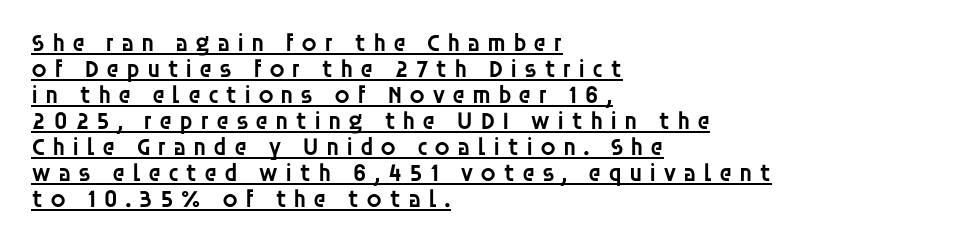
The image shows 25 px text type, upright; set left-aligned, tight line spacing (1.04x), unusually wide letter spacing (+0.26 em), underlined.
